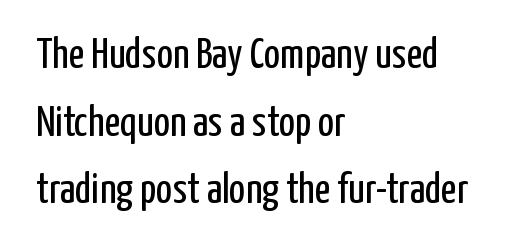
The image shows 43 px regular-weight, condensed sans-serif type, upright; set left-aligned, normal line spacing (1.57x), normal letter spacing, not underlined; low stroke contrast and a medium x-height.
